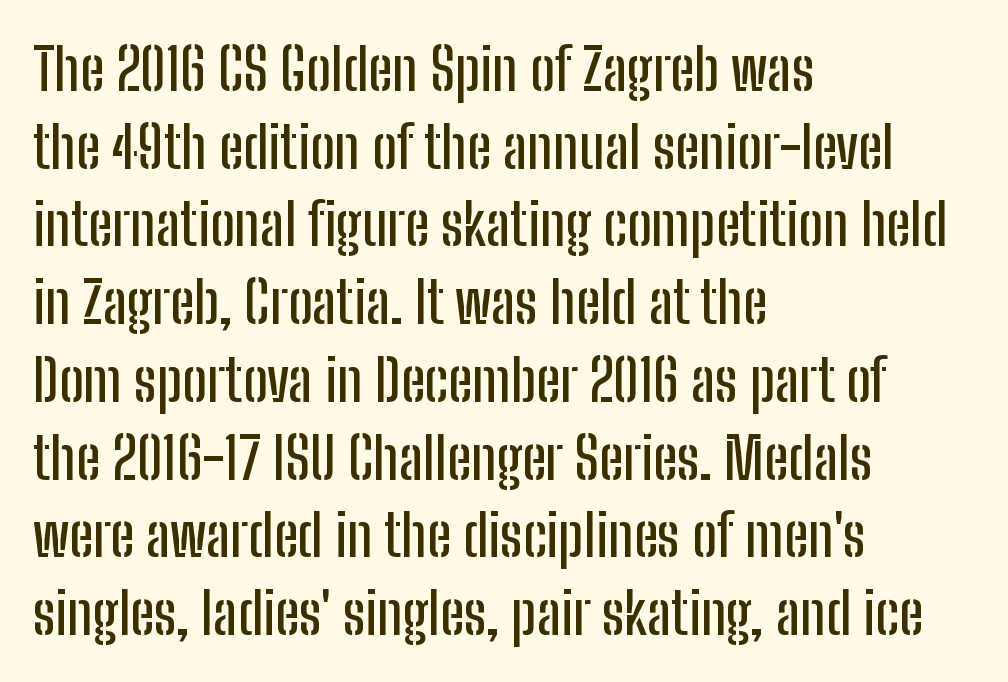
Q: Is the text italic (slanted)? A: No, it is upright.
Q: Is the typeface a serif or a sans-serif typeface? A: Sans-serif.
Q: Is the text underlined? A: No.
Q: How is the paragraph aligned? A: Left-aligned.
Q: Is the spacing between letters normal or unusually wide? A: Normal.
Q: Is the spacing between lines tight, normal or loose? A: Normal.
Q: Width (condensed, normal, or wide)? A: Condensed.
Q: Stroke contrast? A: Low.
Q: x-height? A: Medium.
Q: Monospaced? A: No.
